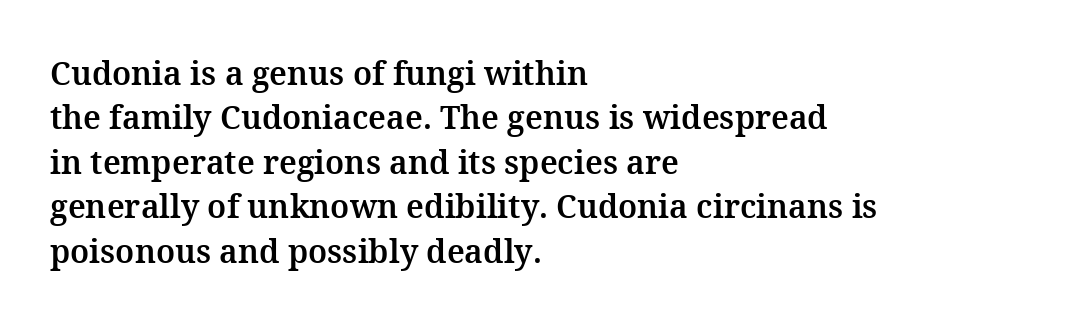
Serif or sans? Serif — the stroke terminals have little feet. Check under the words: just untouched page. The text block is weighted toward the left margin, trailing off unevenly rightward. Varying glyph widths throughout — classic text-font behaviour.
